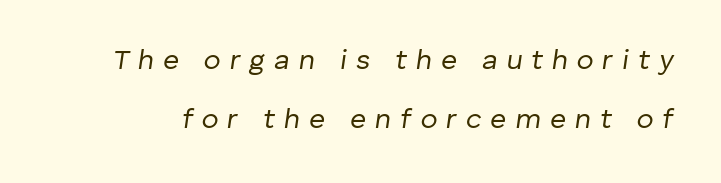
Stem width sits at or under what a default text font uses. A great deal of white space separates one row of letters from the next. The rendering uses natural spacing where letterforms have individual widths. Clear beneath every line of the passage. Emphasis-style slanted type is in use. Display-style spreading of the glyphs; the letterfit is very open.
